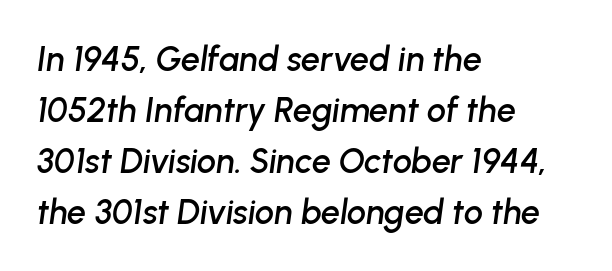
Q: Is the text italic (slanted)? A: Yes, it leans right by about 8 degrees.
Q: Is the text underlined? A: No.
Q: How is the paragraph aligned? A: Left-aligned.
Q: Is the spacing between letters normal or unusually wide? A: Normal.
Q: Is the spacing between lines tight, normal or loose? A: Normal.
Q: Width (condensed, normal, or wide)? A: Normal.
Q: Stroke contrast? A: Low.
Q: x-height? A: Medium.
Q: Monospaced? A: No.
